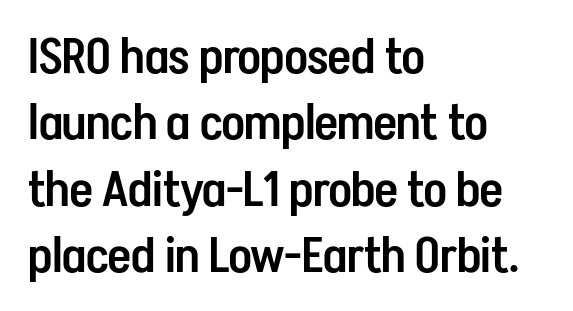
Does the copy run flush right? No — it runs flush left. Firm but not heavy-handed strokes: this text is semibold. This rendering features lettering with no underline. Upright lettering throughout. Is this a fixed-width face? No — the glyphs have proportional, varying widths.
